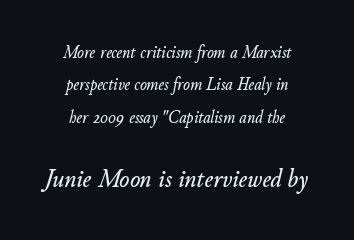
The image shows 27 px text type, italic (leaning right); set centered, line spacing 1.8x, normal letter spacing, not underlined; the second (bottom) block is 1.5x larger.
